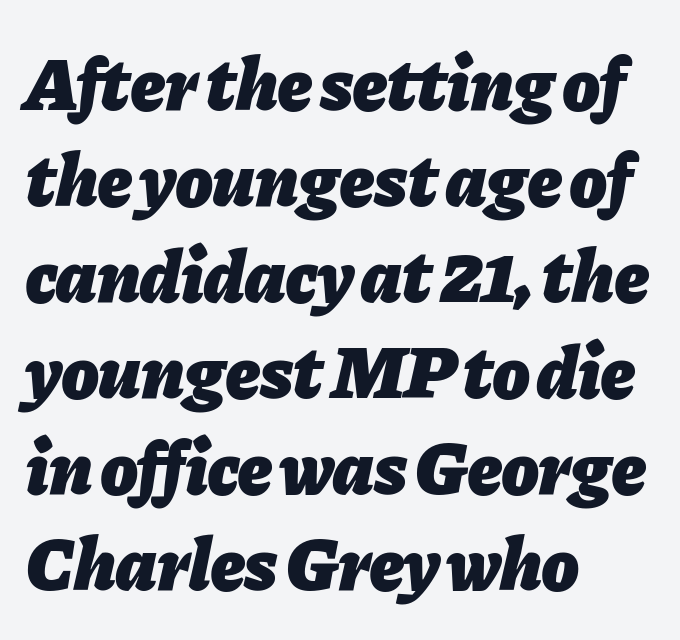
The image shows 75 px heavy type, italic (leaning right); set left-aligned, normal line spacing (1.28x), normal letter spacing, not underlined; low stroke contrast and a medium x-height.
